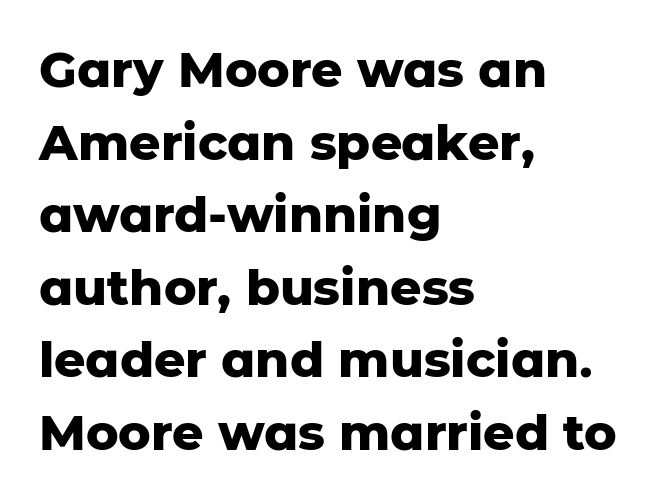
Words appear dense and cohesive because spacing is normal. The typesetter chose a ragged-right arrangement here. Nope, not italic — everything's standing straight. Note the varied advance widths — an 'i' is clearly narrower than an 'm'. A typesetter would label this face a sans.
